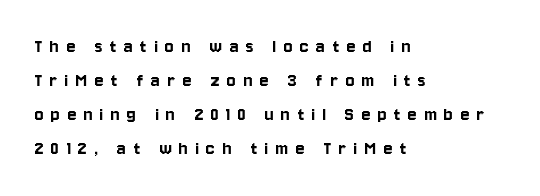
The designer left line spacing at the default. Someone cranked the tracking dial way up on this one. Reading down the block, your eye returns to a fixed left position each line. The type sits square on the baseline with zero lean. Type without underlining.
